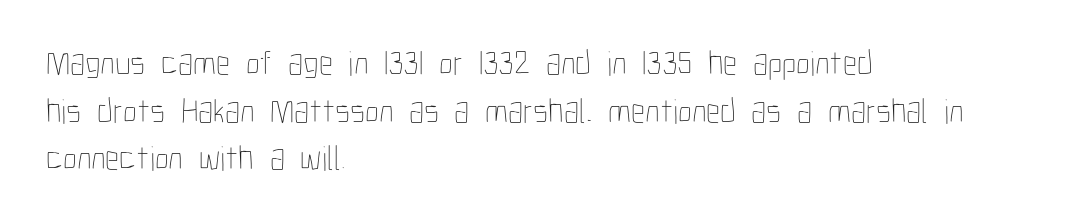
Tracking value appears to be zero — textbook default spacing. Visually the block forms a straight wall on the left and a jagged coastline on the right. These lines sit exactly where default settings would place them. The glyphs are unaccompanied by any horizontal stroke below them.
